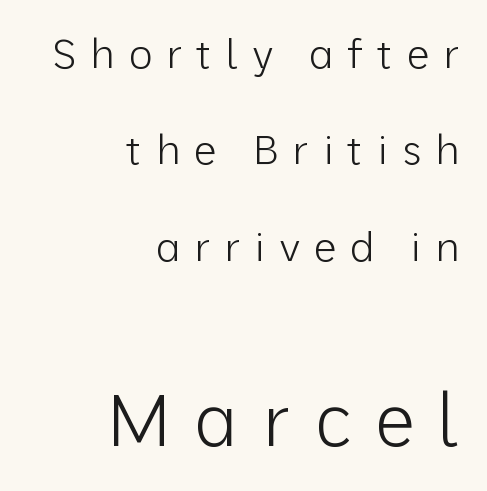
Q: Is the text bold? A: No.
Q: Is the text italic (slanted)? A: No, it is upright.
Q: Is the typeface a serif or a sans-serif typeface? A: Sans-serif.
Q: Is the text underlined? A: No.
Q: How is the paragraph aligned? A: Right-aligned.
Q: Is the spacing between letters normal or unusually wide? A: Unusually wide.
Q: Is the spacing between lines tight, normal or loose? A: Loose.
Q: Which block of text is set in a larger size, the first (top) or the second (bottom)? A: The second (bottom) one.
Q: Width (condensed, normal, or wide)? A: Normal.
Q: Stroke contrast? A: Low.
Q: x-height? A: Medium.
Q: Monospaced? A: No.
